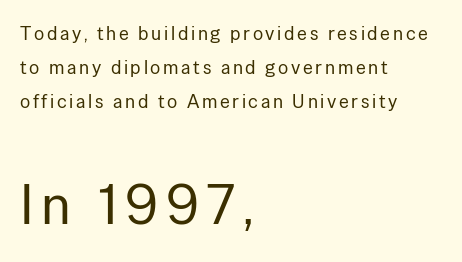
Q: Is the text bold? A: No.
Q: Is the text italic (slanted)? A: No, it is upright.
Q: Is the typeface a serif or a sans-serif typeface? A: Sans-serif.
Q: Is the text underlined? A: No.
Q: How is the paragraph aligned? A: Left-aligned.
Q: Which block of text is set in a larger size, the first (top) or the second (bottom)? A: The second (bottom) one.
Q: Width (condensed, normal, or wide)? A: Normal.
Q: Stroke contrast? A: Low.
Q: x-height? A: Medium.
Q: Monospaced? A: No.
